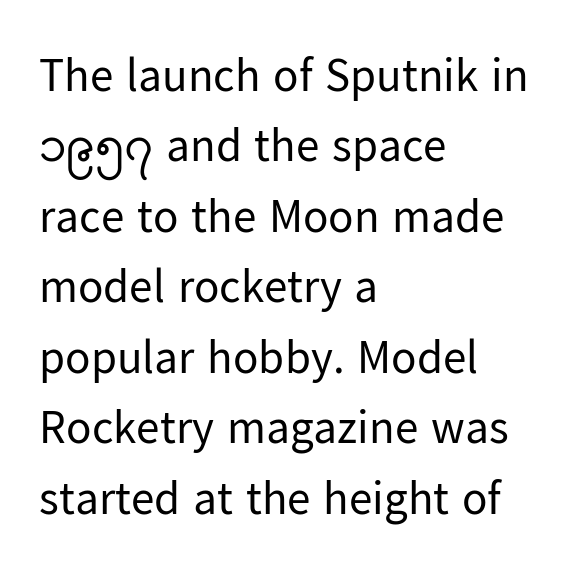
Q: Is the text bold? A: No.
Q: Is the text italic (slanted)? A: No, it is upright.
Q: Is the typeface a serif or a sans-serif typeface? A: Sans-serif.
Q: Is the text underlined? A: No.
Q: How is the paragraph aligned? A: Left-aligned.
Q: Is the spacing between letters normal or unusually wide? A: Normal.
Q: Is the spacing between lines tight, normal or loose? A: Normal.
Q: Width (condensed, normal, or wide)? A: Normal.
Q: Stroke contrast? A: Low.
Q: x-height? A: Medium.
Q: Monospaced? A: No.
